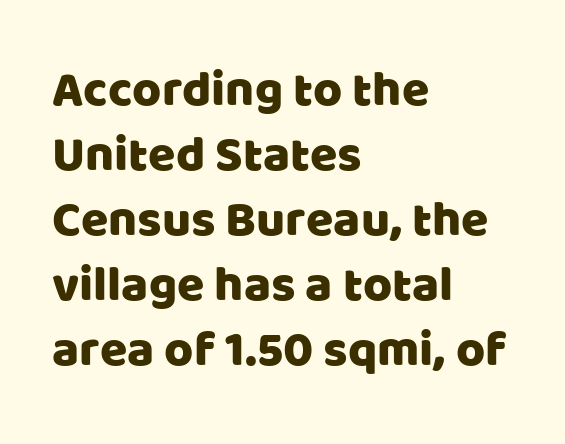
Q: Is the text italic (slanted)? A: No, it is upright.
Q: Is the typeface a serif or a sans-serif typeface? A: Sans-serif.
Q: Is the text underlined? A: No.
Q: How is the paragraph aligned? A: Left-aligned.
Q: Is the spacing between letters normal or unusually wide? A: Normal.
Q: Is the spacing between lines tight, normal or loose? A: Normal.
Q: Width (condensed, normal, or wide)? A: Normal.
Q: Stroke contrast? A: Low.
Q: x-height? A: Large.
Q: Monospaced? A: No.
